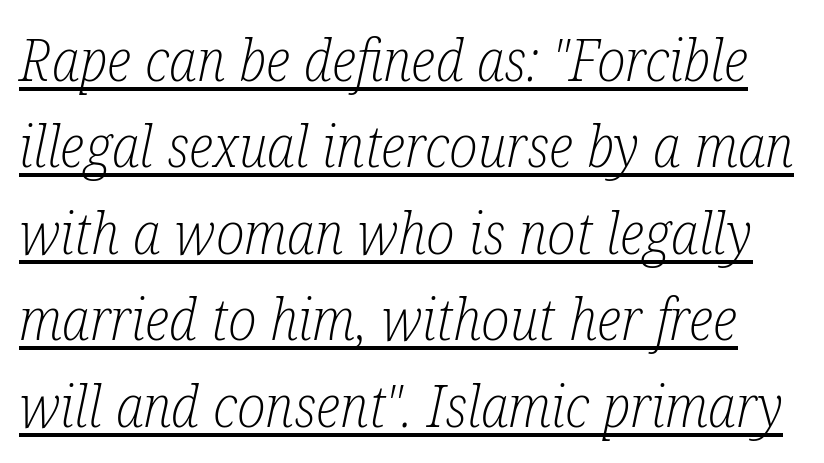
Q: Is the text bold? A: No.
Q: Is the text italic (slanted)? A: Yes, it leans right by about 12 degrees.
Q: Is the typeface a serif or a sans-serif typeface? A: Serif.
Q: Is the text underlined? A: Yes.
Q: Is the spacing between letters normal or unusually wide? A: Normal.
Q: Is the spacing between lines tight, normal or loose? A: Normal.
Q: Width (condensed, normal, or wide)? A: Condensed.
Q: Stroke contrast? A: Low.
Q: x-height? A: Medium.
Q: Monospaced? A: No.
